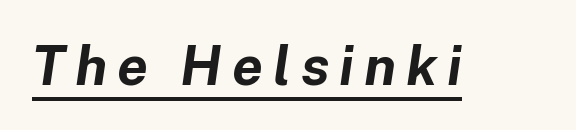
A typesetter would mark this as italic. What decoration does the sample have? An underline. Varying glyph widths throughout — classic text-font behaviour. The face used here has the dense, thick strokes of a bold.
